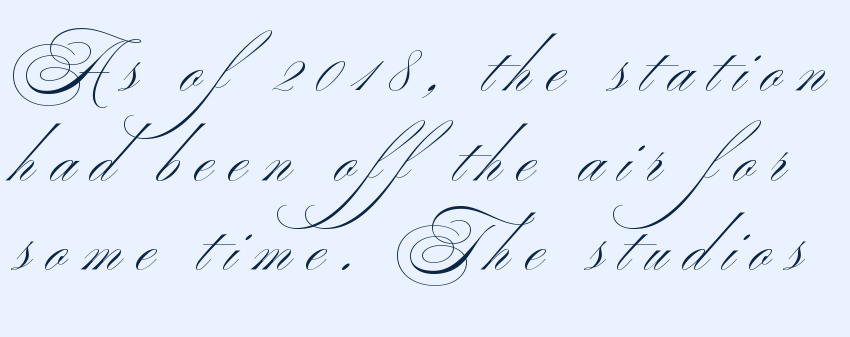
Q: Is the text bold? A: No.
Q: Is the typeface a serif or a sans-serif typeface? A: Sans-serif.
Q: Is the text underlined? A: No.
Q: Is the spacing between letters normal or unusually wide? A: Unusually wide.
Q: Is the spacing between lines tight, normal or loose? A: Normal.
Q: Width (condensed, normal, or wide)? A: Wide.
Q: Stroke contrast? A: Medium.
Q: x-height? A: Small.
Q: Monospaced? A: No.
